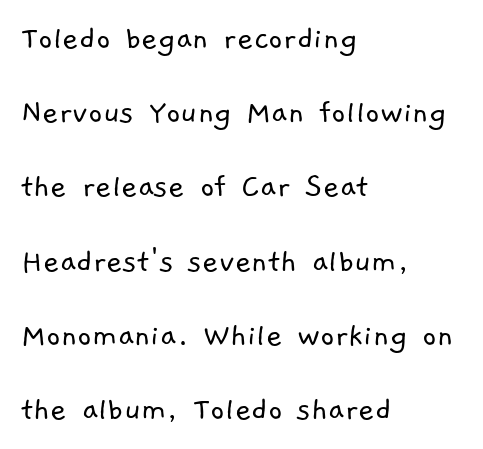
{"serif": "no", "bold": "no", "weight": "light", "width": "normal", "stroke_contrast": "low", "x_height": "medium", "monospaced": "no", "underline": "no", "align": "left", "line_spacing": "loose", "line_spacing_ratio": 2.12, "letter_spacing": "normal", "letter_spacing_em": 0.0, "glyph_px": 35}
